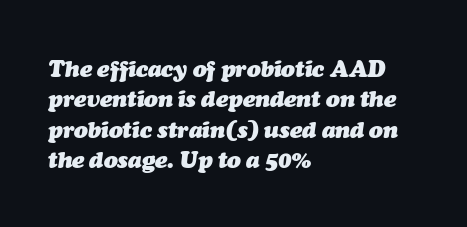
Horizontally, the lines are justified to the leading edge only. The face used here is rendered with its standard letterfit. Words float on clear page, feet unadorned. Bold? Absolutely — the strokes are thick and heavy. The text carries the slant typical of an italic or oblique font.
